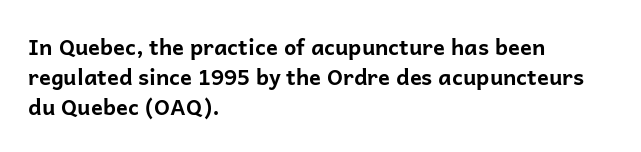
{"italic": "no", "bold": "yes", "underline": "no", "align": "left", "line_spacing": "normal", "line_spacing_ratio": 1.36, "letter_spacing": "normal", "letter_spacing_em": 0.0, "glyph_px": 22}
